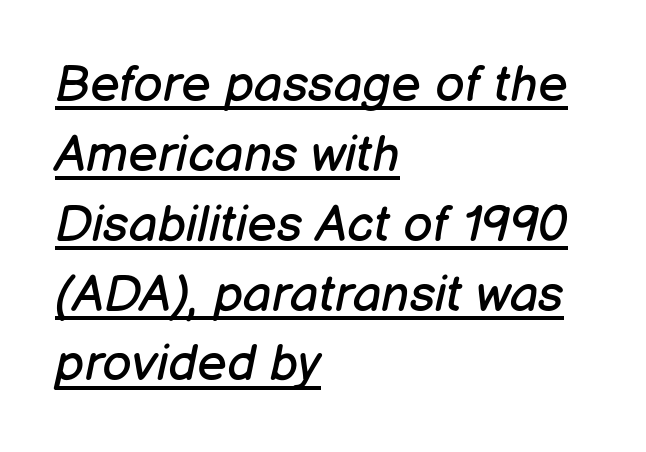
The image shows 51 px regular-weight type, italic (leaning right); set left-aligned, normal line spacing (1.37x), normal letter spacing, underlined; low stroke contrast and a medium x-height.
